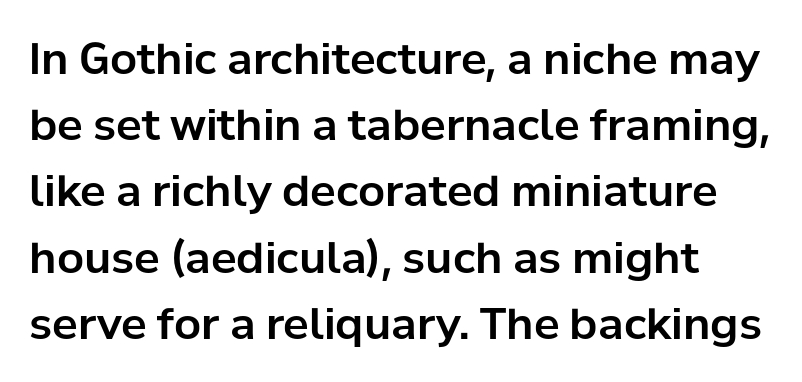
{"serif": "no", "italic": "no", "width": "normal", "stroke_contrast": "low", "x_height": "medium", "monospaced": "no", "underline": "no", "line_spacing": "normal", "line_spacing_ratio": 1.54, "letter_spacing": "normal", "letter_spacing_em": 0.0, "glyph_px": 43}
